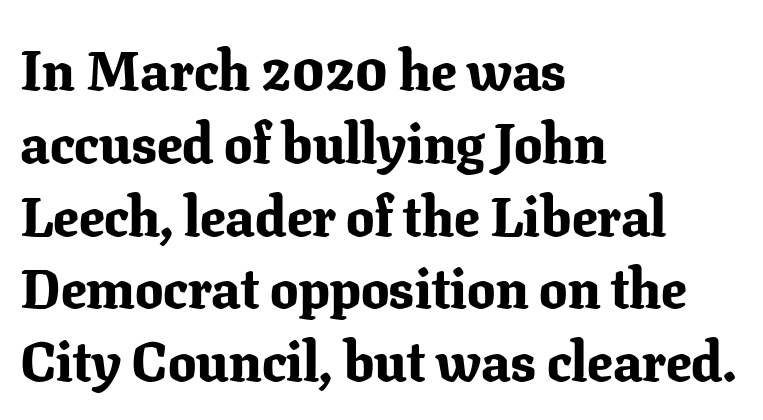
This rendering leaves character spacing at its baseline value. The type sits square on the baseline with zero lean. The rendering uses a moderate line-height, typical for paragraphs. The characters look thick and weighty, a clear bold. Horizontally, the lines are justified to the leading edge only. The rendering uses natural spacing where letterforms have individual widths.
